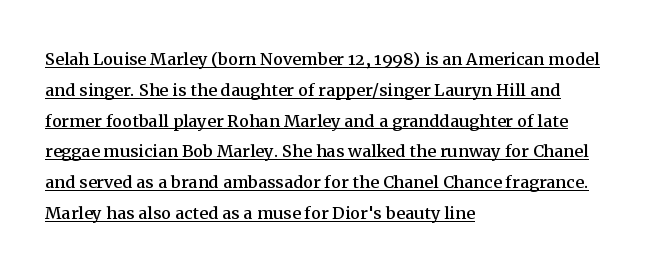
{"italic": "no", "underline": "yes", "align": "left", "line_spacing": "normal", "line_spacing_ratio": 1.4, "letter_spacing": "normal", "letter_spacing_em": 0.0, "glyph_px": 22}
